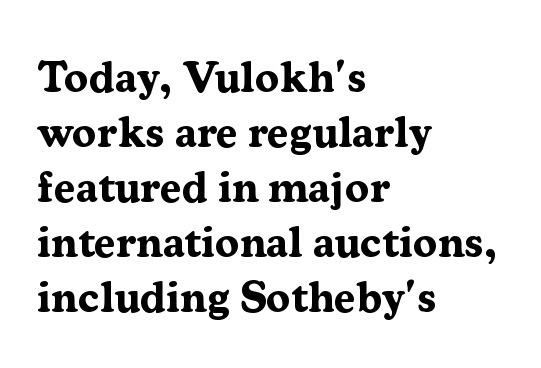
The image shows 44 px bold serif type, upright; set left-aligned, normal line spacing (1.25x), normal letter spacing, not underlined; medium stroke contrast and a medium x-height.
